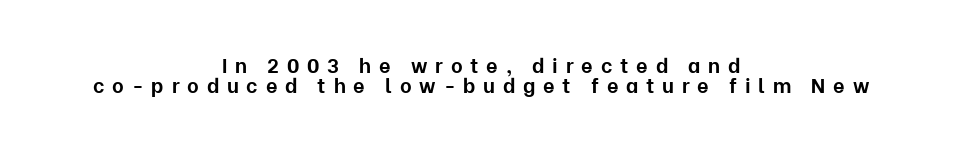
Q: Is the text bold? A: Yes.
Q: Is the text italic (slanted)? A: No, it is upright.
Q: Is the text underlined? A: No.
Q: How is the paragraph aligned? A: Centered.
Q: Is the spacing between letters normal or unusually wide? A: Unusually wide.
Q: Is the spacing between lines tight, normal or loose? A: Tight.
